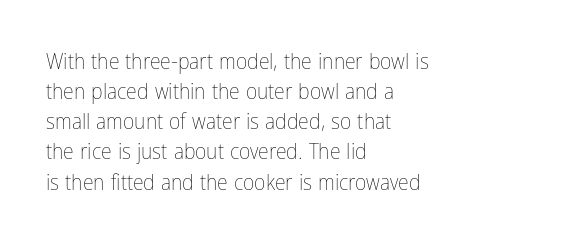
Q: Is the text bold? A: No.
Q: Is the text italic (slanted)? A: No, it is upright.
Q: Is the text underlined? A: No.
Q: How is the paragraph aligned? A: Left-aligned.
Q: Is the spacing between letters normal or unusually wide? A: Normal.
Q: Is the spacing between lines tight, normal or loose? A: Normal.
